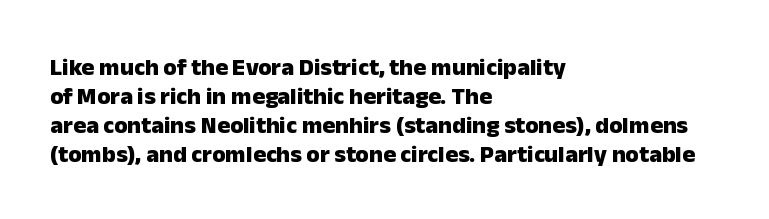
Q: Is the text bold? A: Yes.
Q: Is the text italic (slanted)? A: No, it is upright.
Q: Is the text underlined? A: No.
Q: How is the paragraph aligned? A: Left-aligned.
Q: Is the spacing between letters normal or unusually wide? A: Normal.
